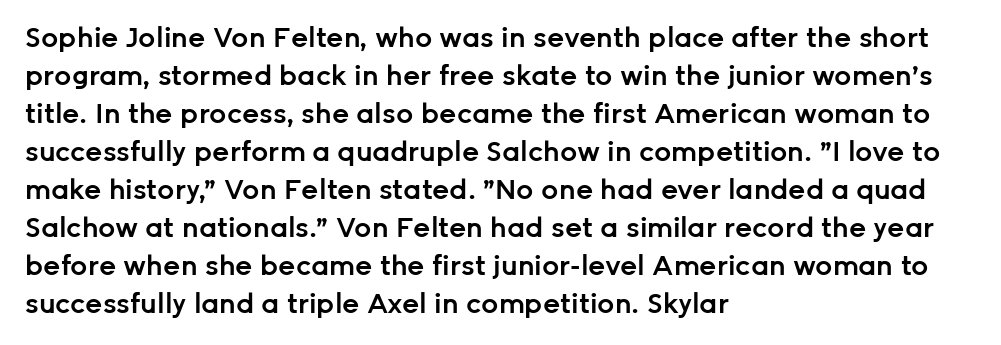
The image shows 27 px text type, upright; set left-aligned, normal line spacing (1.41x), normal letter spacing, not underlined.
